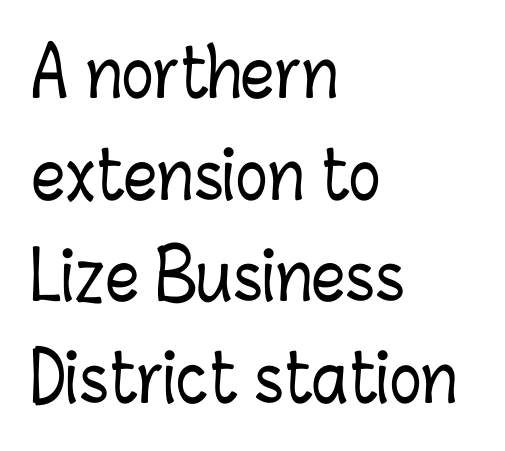
Q: Is the text italic (slanted)? A: No, it is upright.
Q: Is the text underlined? A: No.
Q: How is the paragraph aligned? A: Left-aligned.
Q: Is the spacing between letters normal or unusually wide? A: Normal.
Q: Is the spacing between lines tight, normal or loose? A: Normal.
Q: Width (condensed, normal, or wide)? A: Condensed.
Q: Stroke contrast? A: Low.
Q: x-height? A: Medium.
Q: Monospaced? A: No.
